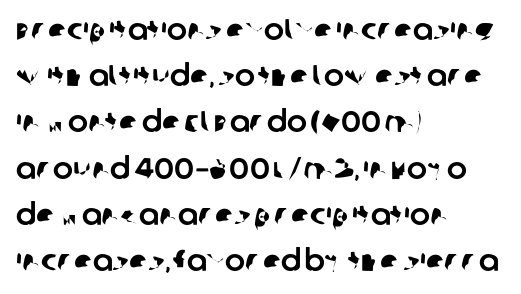
The image shows 30 px sans-serif type; set left-aligned, normal line spacing (1.54x), normal letter spacing, not underlined; low stroke contrast and a large x-height.
